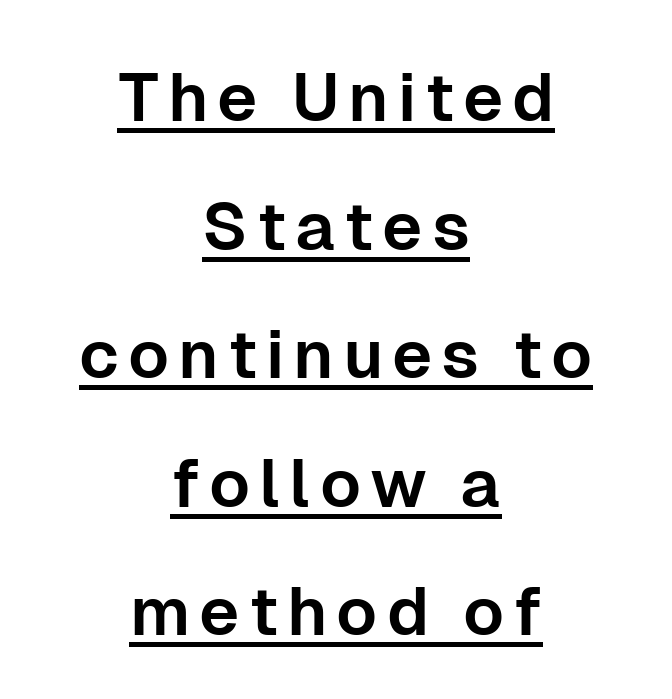
{"serif": "no", "italic": "no", "width": "normal", "stroke_contrast": "low", "x_height": "medium", "monospaced": "no", "underline": "yes", "align": "center", "line_spacing_ratio": 1.89, "glyph_px": 68}
